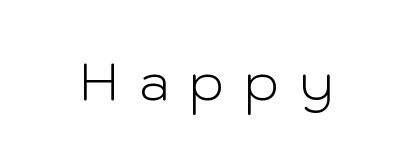
Q: Is the text bold? A: No.
Q: Is the text italic (slanted)? A: No, it is upright.
Q: Is the typeface a serif or a sans-serif typeface? A: Sans-serif.
Q: Is the text underlined? A: No.
Q: Is the spacing between letters normal or unusually wide? A: Unusually wide.
Q: Width (condensed, normal, or wide)? A: Normal.
Q: Stroke contrast? A: Low.
Q: x-height? A: Medium.
Q: Monospaced? A: No.
